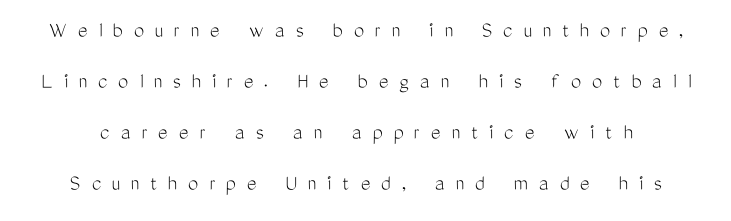
A typesetter would call this leading open, well beyond the default. Posture: vertical. The face used here is rendered with a markedly widened letterfit. Descenders are the only things crossing below the line. This is not heavy type; no bold has been used.
